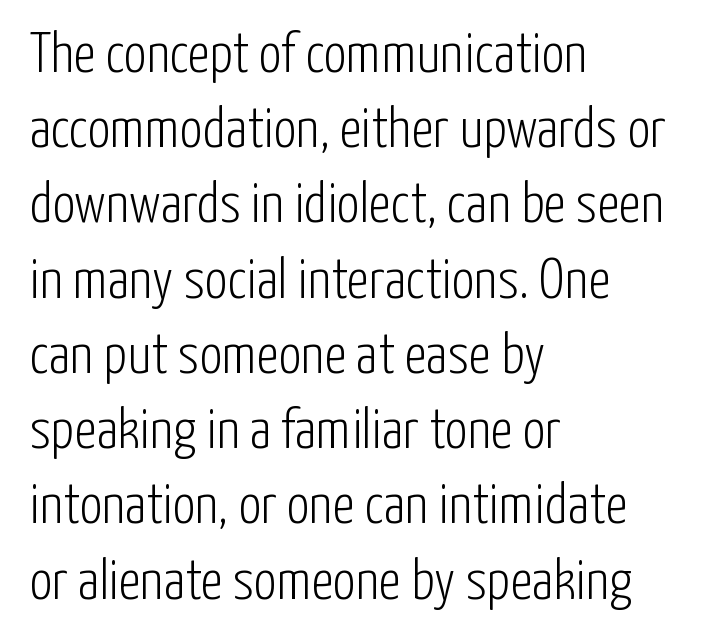
Q: Is the text bold? A: No.
Q: Is the text italic (slanted)? A: No, it is upright.
Q: Is the typeface a serif or a sans-serif typeface? A: Sans-serif.
Q: Is the text underlined? A: No.
Q: How is the paragraph aligned? A: Left-aligned.
Q: Is the spacing between letters normal or unusually wide? A: Normal.
Q: Is the spacing between lines tight, normal or loose? A: Normal.
Q: Width (condensed, normal, or wide)? A: Condensed.
Q: Stroke contrast? A: Low.
Q: x-height? A: Medium.
Q: Monospaced? A: No.
